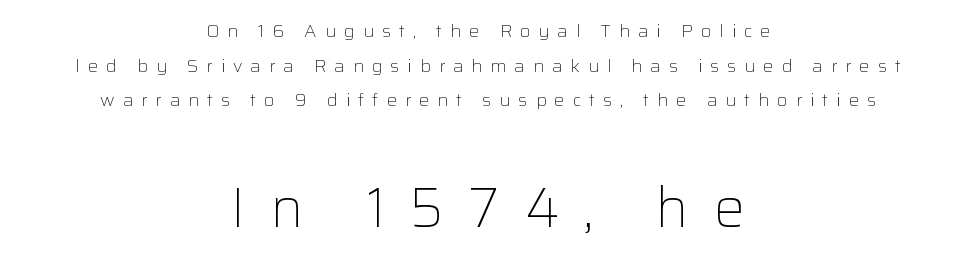
Q: Is the text bold? A: No.
Q: Is the text italic (slanted)? A: No, it is upright.
Q: Is the typeface a serif or a sans-serif typeface? A: Sans-serif.
Q: Is the text underlined? A: No.
Q: How is the paragraph aligned? A: Centered.
Q: Is the spacing between letters normal or unusually wide? A: Unusually wide.
Q: Is the spacing between lines tight, normal or loose? A: Loose.
Q: Which block of text is set in a larger size, the first (top) or the second (bottom)? A: The second (bottom) one.
Q: Width (condensed, normal, or wide)? A: Normal.
Q: Stroke contrast? A: Low.
Q: x-height? A: Medium.
Q: Monospaced? A: No.
